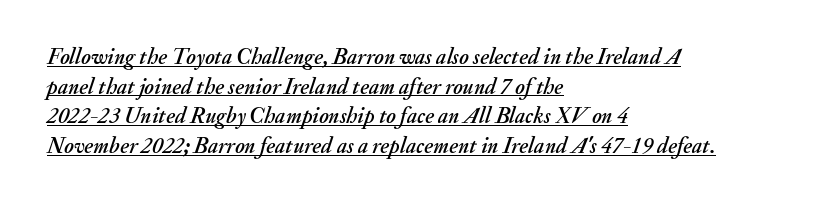
{"italic": "yes", "lean": "right", "slant_degrees": 20, "underline": "yes", "align": "left", "line_spacing": "normal", "line_spacing_ratio": 1.35, "letter_spacing": "normal", "letter_spacing_em": 0.0, "glyph_px": 22}
